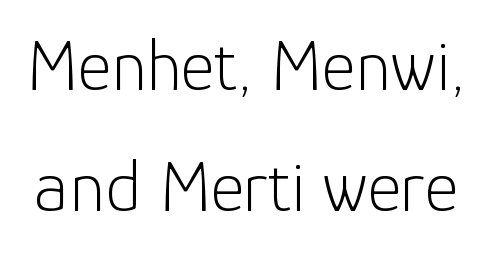
The image shows 73 px light sans-serif type, upright; set normal line spacing (1.66x), normal letter spacing, not underlined; low stroke contrast and a medium x-height.
